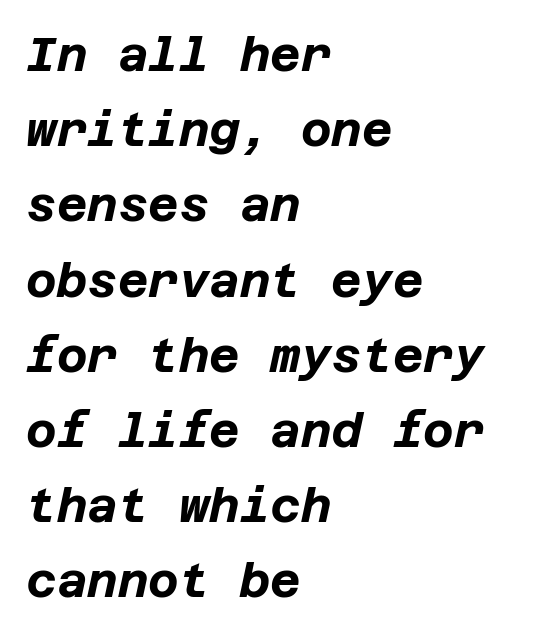
The image shows 47 px bold type, italic (leaning right); set left-aligned, normal line spacing (1.6x), normal letter spacing, not underlined; low stroke contrast and a large x-height.
